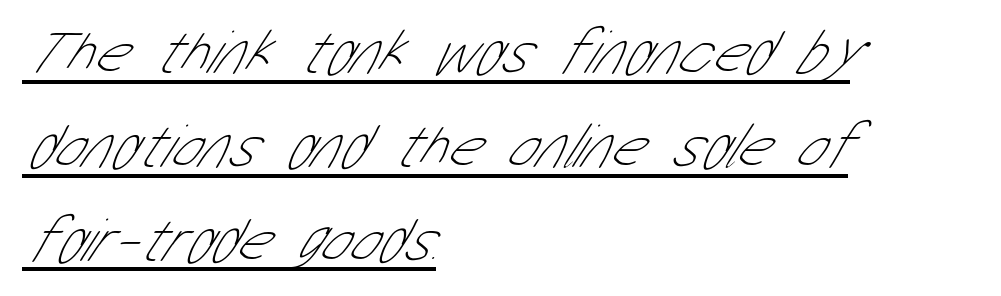
Look at the tracking — it's just the regular setting, nothing added. These lines sit exactly where default settings would place them. The text block is weighted toward the left margin, trailing off unevenly rightward. What kind of face is this? One without serifs — a sans. The face used here is proportionally spaced, like ordinary book or web type.
